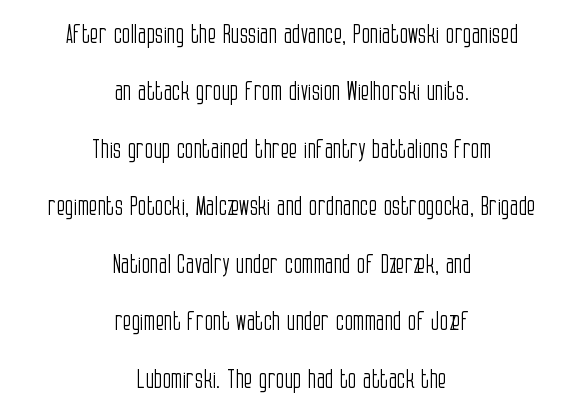
The image shows 25 px text type, upright; set centered, loose line spacing (2.3x), normal letter spacing, not underlined.
